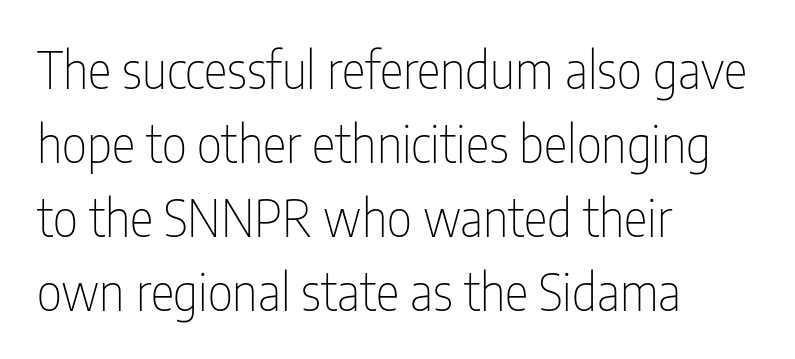
{"serif": "no", "italic": "no", "bold": "no", "weight": "thin", "width": "condensed", "stroke_contrast": "low", "x_height": "medium", "monospaced": "no", "underline": "no", "align": "left", "line_spacing": "normal", "line_spacing_ratio": 1.48, "letter_spacing": "normal", "letter_spacing_em": 0.0, "glyph_px": 50}
